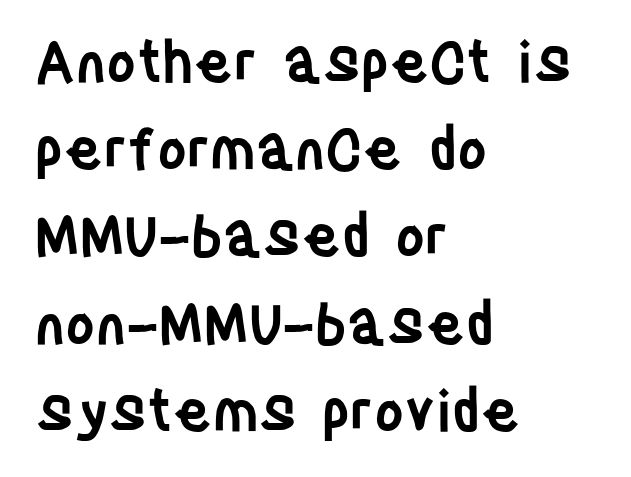
The image shows 57 px semibold, condensed sans-serif type, upright; set left-aligned, normal line spacing (1.53x), normal letter spacing, not underlined; low stroke contrast and a large x-height.
